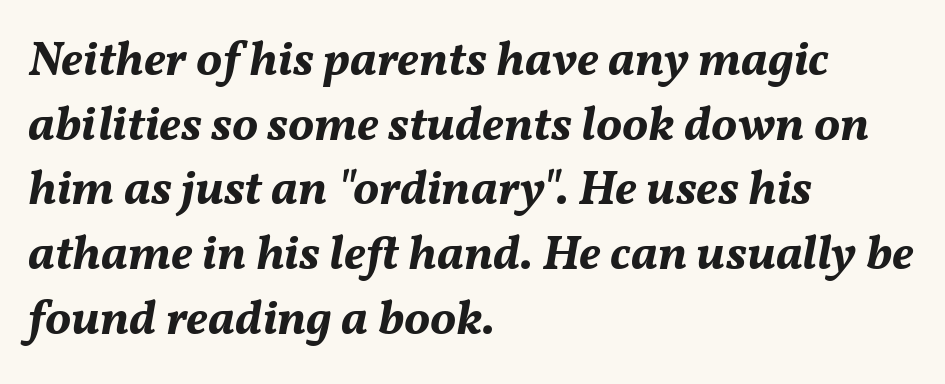
Q: Is the text bold? A: Yes.
Q: Is the text italic (slanted)? A: Yes, it leans right by about 11 degrees.
Q: Is the text underlined? A: No.
Q: How is the paragraph aligned? A: Left-aligned.
Q: Is the spacing between letters normal or unusually wide? A: Normal.
Q: Is the spacing between lines tight, normal or loose? A: Normal.
Q: Width (condensed, normal, or wide)? A: Normal.
Q: Stroke contrast? A: Medium.
Q: x-height? A: Medium.
Q: Monospaced? A: No.
